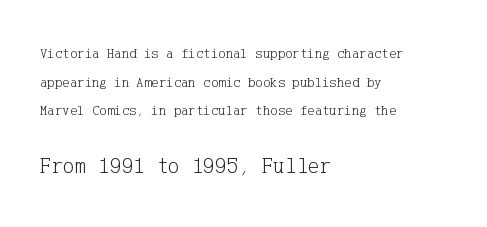
Q: Is the text bold? A: No.
Q: Is the text italic (slanted)? A: No, it is upright.
Q: Is the text underlined? A: No.
Q: How is the paragraph aligned? A: Left-aligned.
Q: Is the spacing between letters normal or unusually wide? A: Normal.
Q: Is the spacing between lines tight, normal or loose? A: Loose.
Q: Which block of text is set in a larger size, the first (top) or the second (bottom)? A: The second (bottom) one.
